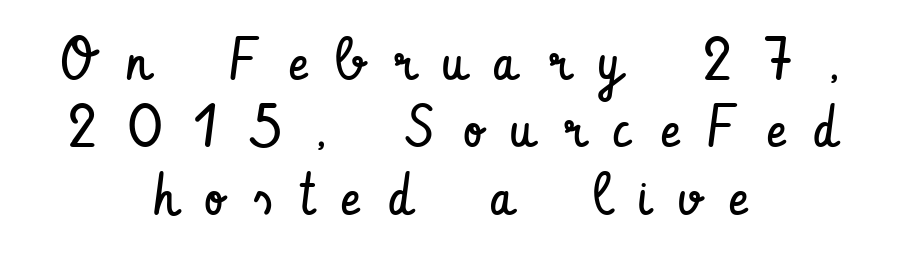
Does the copy run flush right? No — it is centered line by line. The leading is snug, giving the passage a crowded texture. This sample uses an upright cut, with every glyph sitting square on the baseline. No letter is thick-stroked: the sample isn't bold.
